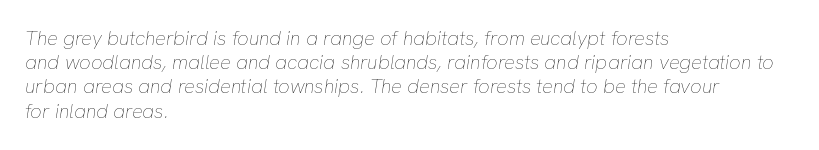
{"italic": "yes", "lean": "right", "slant_degrees": 8, "bold": "no", "underline": "no", "align": "left", "line_spacing_ratio": 1.21, "letter_spacing": "normal", "letter_spacing_em": 0.0, "glyph_px": 20}
